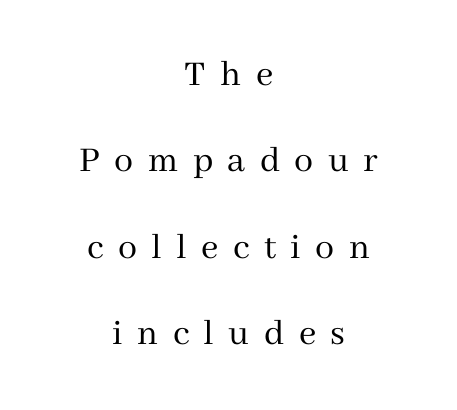
{"serif": "yes", "italic": "no", "bold": "no", "weight": "regular", "width": "normal", "stroke_contrast": "medium", "x_height": "medium", "monospaced": "no", "underline": "no", "align": "center", "line_spacing": "loose", "line_spacing_ratio": 2.27, "letter_spacing": "wide", "letter_spacing_em": 0.38, "glyph_px": 38}
